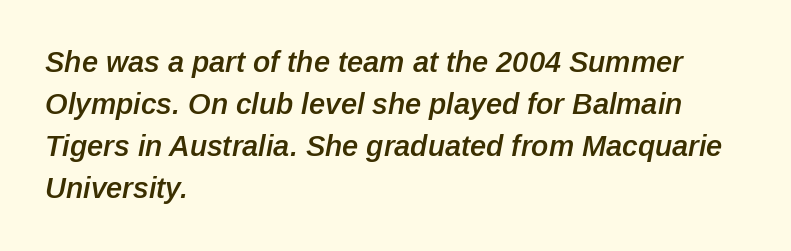
{"italic": "yes", "lean": "right", "slant_degrees": 12, "bold": "semi", "weight": "semibold", "width": "normal", "stroke_contrast": "low", "x_height": "medium", "monospaced": "no", "underline": "no", "align": "left", "line_spacing": "normal", "line_spacing_ratio": 1.45, "letter_spacing": "normal", "letter_spacing_em": 0.0, "glyph_px": 29}
